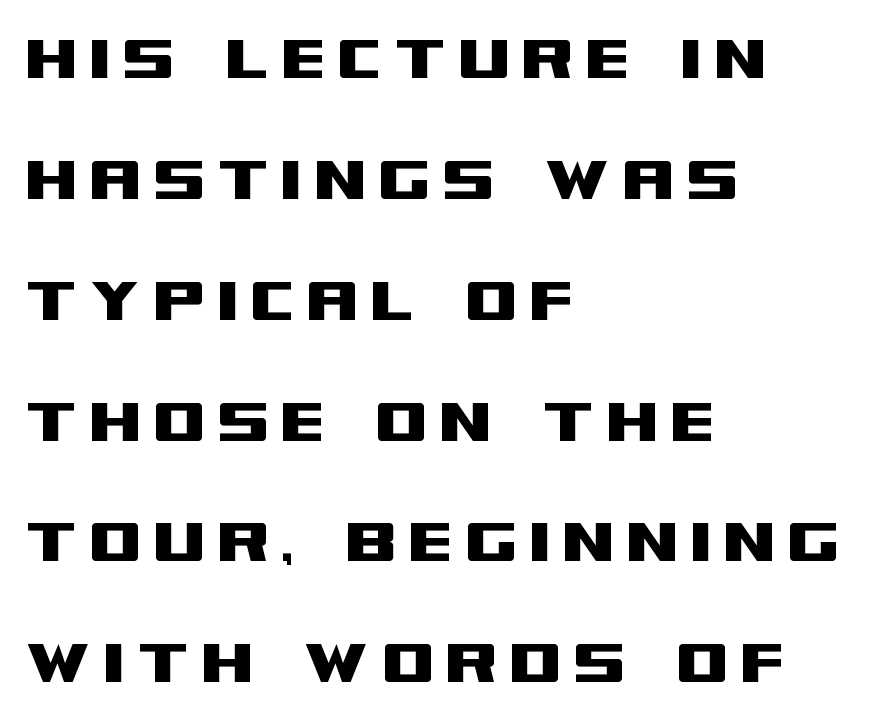
Q: Is the text italic (slanted)? A: No, it is upright.
Q: Is the typeface a serif or a sans-serif typeface? A: Sans-serif.
Q: Is the text underlined? A: No.
Q: How is the paragraph aligned? A: Left-aligned.
Q: Is the spacing between lines tight, normal or loose? A: Normal.
Q: Width (condensed, normal, or wide)? A: Wide.
Q: Stroke contrast? A: Medium.
Q: x-height? A: Large.
Q: Monospaced? A: No.
